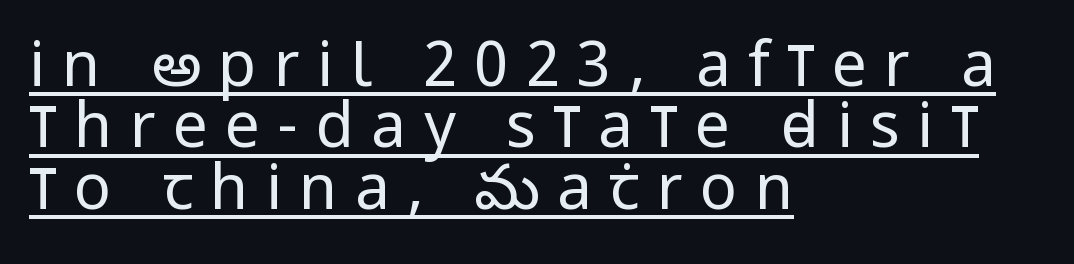
The image shows 62 px regular-weight, condensed sans-serif type, upright; set left-aligned, tight line spacing (0.99x), unusually wide letter spacing (+0.28 em), underlined; low stroke contrast and a large x-height.
